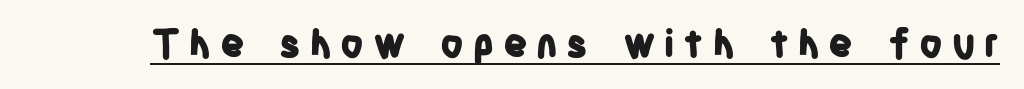
{"serif": "no", "italic": "no", "bold": "yes", "weight": "bold", "width": "condensed", "stroke_contrast": "low", "x_height": "large", "monospaced": "no", "underline": "yes", "letter_spacing": "wide", "letter_spacing_em": 0.23, "glyph_px": 38}
